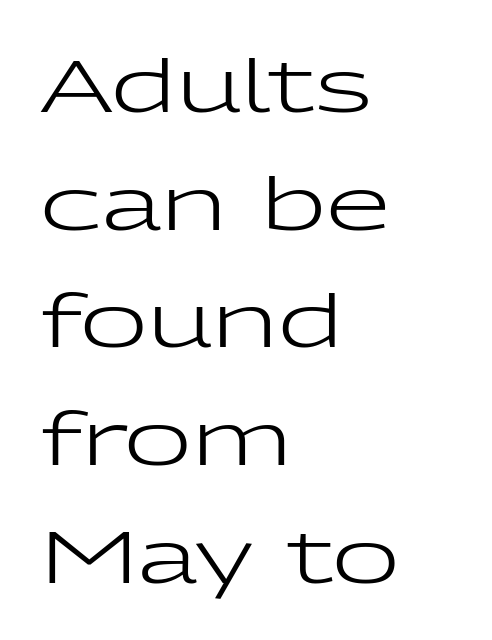
{"serif": "no", "italic": "no", "bold": "no", "weight": "regular", "width": "wide", "stroke_contrast": "low", "x_height": "medium", "monospaced": "no", "underline": "no", "align": "left", "line_spacing": "normal", "line_spacing_ratio": 1.59, "letter_spacing": "normal", "letter_spacing_em": 0.0, "glyph_px": 74}
